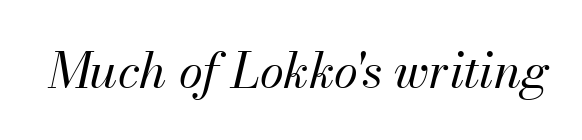
The image shows 49 px regular-weight type, italic (leaning right); set normal letter spacing, not underlined; medium stroke contrast and a small x-height.
